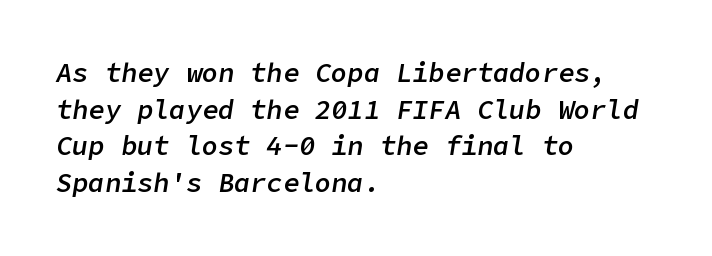
{"italic": "yes", "lean": "right", "slant_degrees": 9, "bold": "semi", "underline": "no", "align": "left", "line_spacing": "normal", "line_spacing_ratio": 1.36, "letter_spacing": "normal", "letter_spacing_em": 0.0, "glyph_px": 27}
